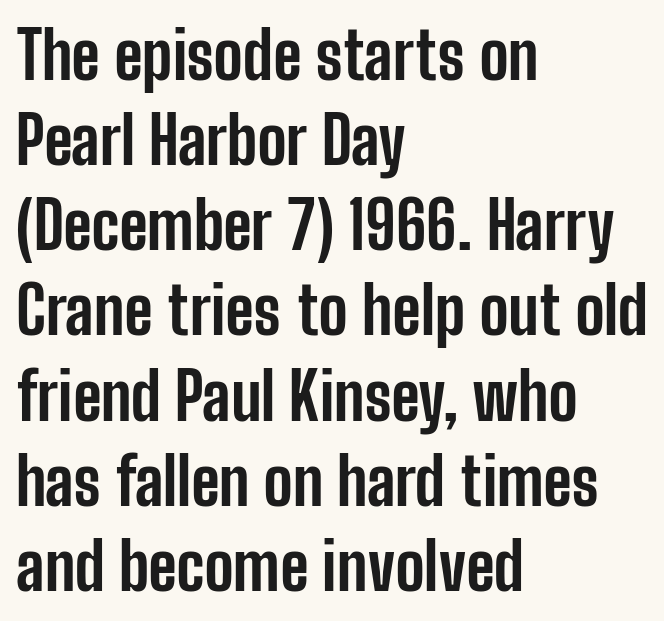
{"serif": "no", "italic": "no", "bold": "yes", "weight": "bold", "width": "condensed", "stroke_contrast": "low", "x_height": "medium", "monospaced": "no", "underline": "no", "align": "left", "line_spacing": "normal", "line_spacing_ratio": 1.31, "letter_spacing": "normal", "letter_spacing_em": 0.0, "glyph_px": 65}
